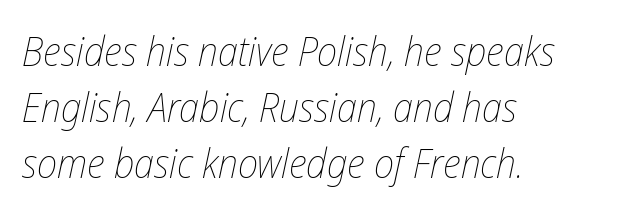
{"italic": "yes", "lean": "right", "slant_degrees": 12, "bold": "no", "weight": "thin", "width": "condensed", "stroke_contrast": "low", "x_height": "medium", "monospaced": "no", "underline": "no", "align": "left", "line_spacing": "normal", "line_spacing_ratio": 1.36, "letter_spacing": "normal", "letter_spacing_em": 0.0, "glyph_px": 41}
